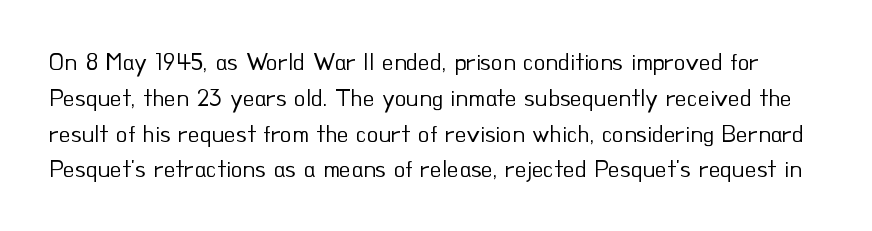
{"italic": "no", "bold": "no", "underline": "no", "line_spacing": "normal", "line_spacing_ratio": 1.49, "letter_spacing": "normal", "letter_spacing_em": 0.0, "glyph_px": 24}
